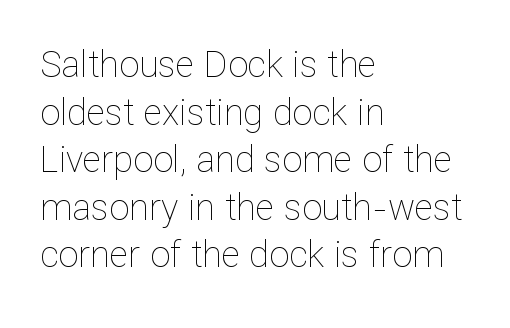
{"italic": "no", "bold": "no", "weight": "thin", "width": "normal", "stroke_contrast": "low", "x_height": "medium", "monospaced": "no", "underline": "no", "align": "left", "line_spacing": "normal", "line_spacing_ratio": 1.32, "letter_spacing": "normal", "letter_spacing_em": 0.0, "glyph_px": 36}
